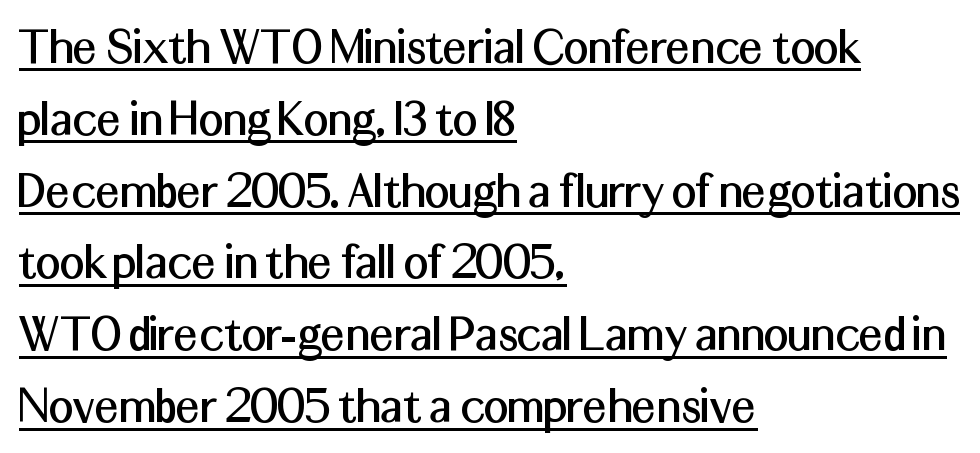
Q: Is the text italic (slanted)? A: No, it is upright.
Q: Is the typeface a serif or a sans-serif typeface? A: Sans-serif.
Q: Is the text underlined? A: Yes.
Q: How is the paragraph aligned? A: Left-aligned.
Q: Is the spacing between letters normal or unusually wide? A: Normal.
Q: Is the spacing between lines tight, normal or loose? A: Normal.
Q: Width (condensed, normal, or wide)? A: Normal.
Q: Stroke contrast? A: Medium.
Q: x-height? A: Medium.
Q: Monospaced? A: No.
